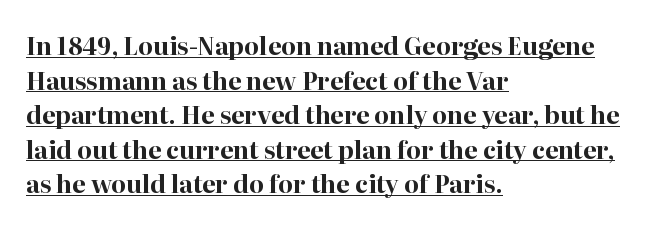
The gaps between neighbouring characters are ordinary and unremarkable. Caption: multi-line text, flush left, ragged right. You'd pick this weight for a headline — it's a proper bold. The line-height multiplier appears to be the usual default. Does a line run under the words? Yes, clearly.
